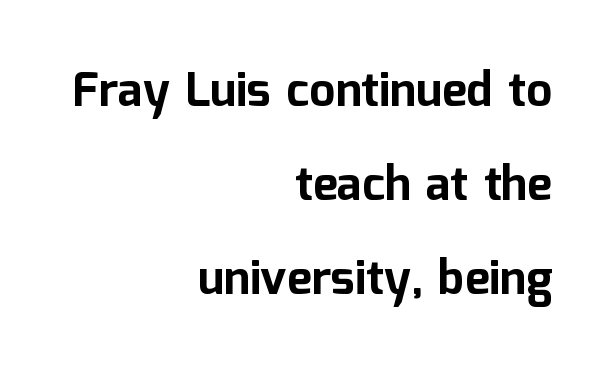
The image shows 47 px bold sans-serif type, upright; set right-aligned, loose line spacing (2.0x), normal letter spacing, not underlined; low stroke contrast and a medium x-height.
